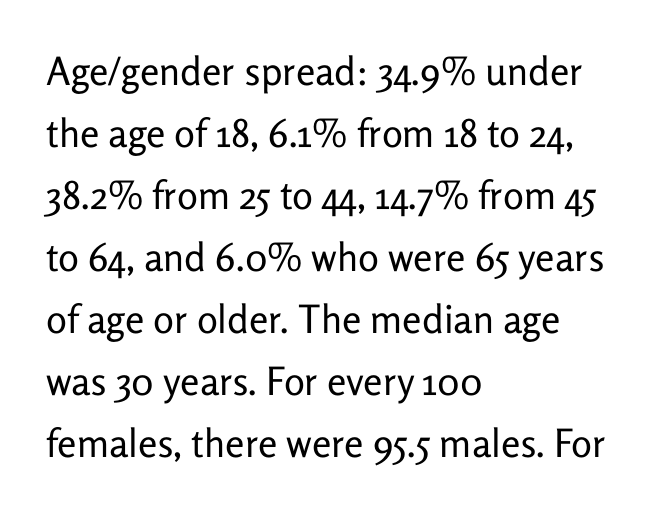
Q: Is the text bold? A: No.
Q: Is the text italic (slanted)? A: No, it is upright.
Q: Is the typeface a serif or a sans-serif typeface? A: Sans-serif.
Q: Is the text underlined? A: No.
Q: How is the paragraph aligned? A: Left-aligned.
Q: Is the spacing between letters normal or unusually wide? A: Normal.
Q: Is the spacing between lines tight, normal or loose? A: Normal.
Q: Width (condensed, normal, or wide)? A: Normal.
Q: Stroke contrast? A: Low.
Q: x-height? A: Medium.
Q: Monospaced? A: No.
